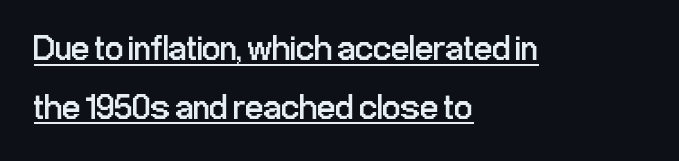
{"serif": "no", "italic": "no", "bold": "no", "weight": "regular", "width": "condensed", "stroke_contrast": "low", "x_height": "medium", "monospaced": "no", "underline": "yes", "align": "left", "line_spacing": "normal", "line_spacing_ratio": 1.63, "letter_spacing": "normal", "letter_spacing_em": 0.0, "glyph_px": 36}
